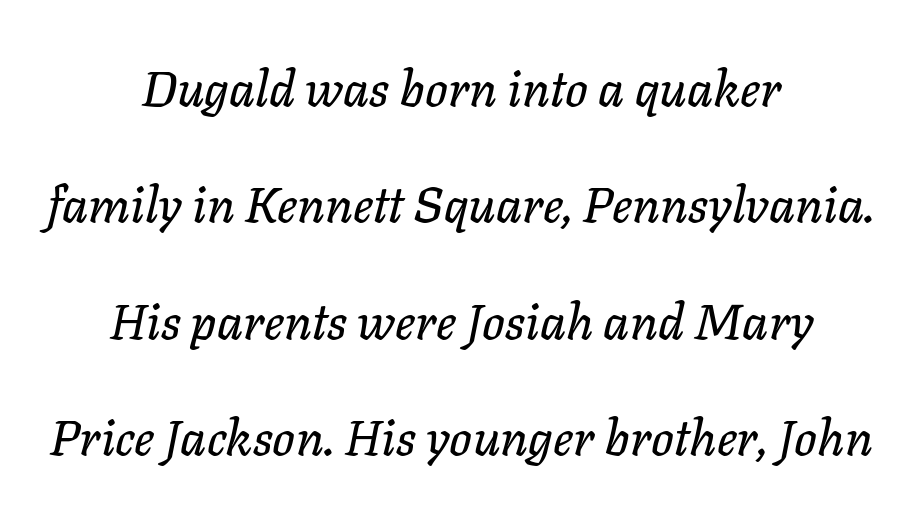
The image shows 50 px text type, italic (leaning right); set centered, loose line spacing (2.33x), normal letter spacing, not underlined; low stroke contrast and a medium x-height.
